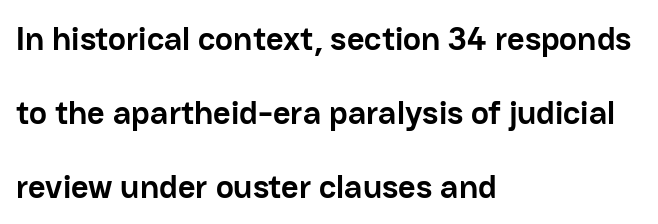
Is there any slant? The stems are plumb. The baseline area is clear. Short note: letters normally spaced. Is this a sans? Yes — the strokes have no serifs. The letters advance in unequal steps, a hallmark of proportional type. These lines carry a lot of weight — the face is fully bold.
